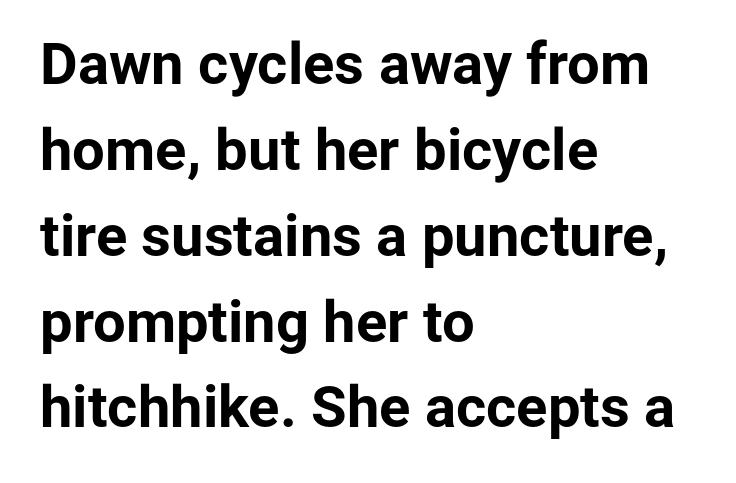
{"serif": "no", "italic": "no", "bold": "yes", "weight": "bold", "width": "normal", "stroke_contrast": "low", "x_height": "medium", "monospaced": "no", "underline": "no", "align": "left", "line_spacing": "normal", "line_spacing_ratio": 1.48, "letter_spacing": "normal", "letter_spacing_em": 0.0, "glyph_px": 58}
